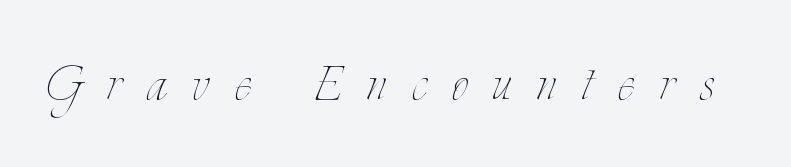
Q: Is the text bold? A: No.
Q: Is the text italic (slanted)? A: Yes.
Q: Is the text underlined? A: No.
Q: Is the spacing between letters normal or unusually wide? A: Unusually wide.
Q: Width (condensed, normal, or wide)? A: Condensed.
Q: Stroke contrast? A: Low.
Q: x-height? A: Small.
Q: Monospaced? A: No.
